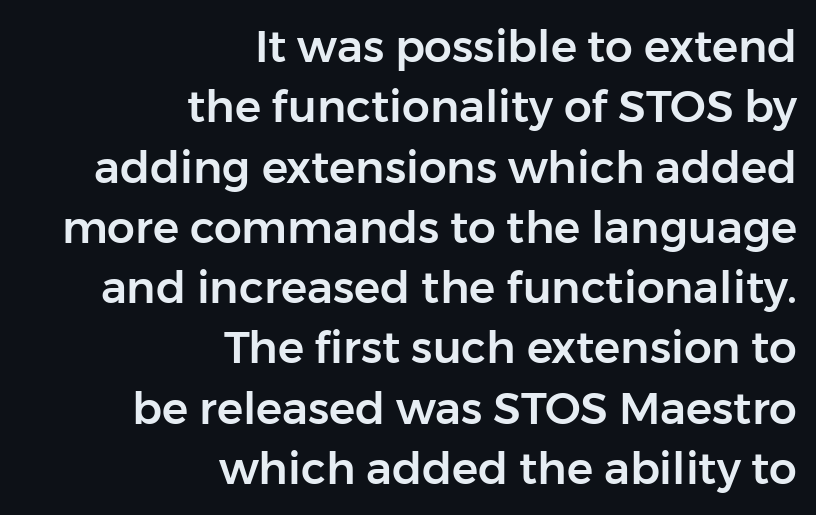
Leftover space on each line is placed entirely before the opening word. Do the characters align in a grid? No, the font is proportional. Designer's note — italics off, roman on. No feet cap the strokes, marking this as sans-serif type. The vertical gap from one line to the next is medium.
